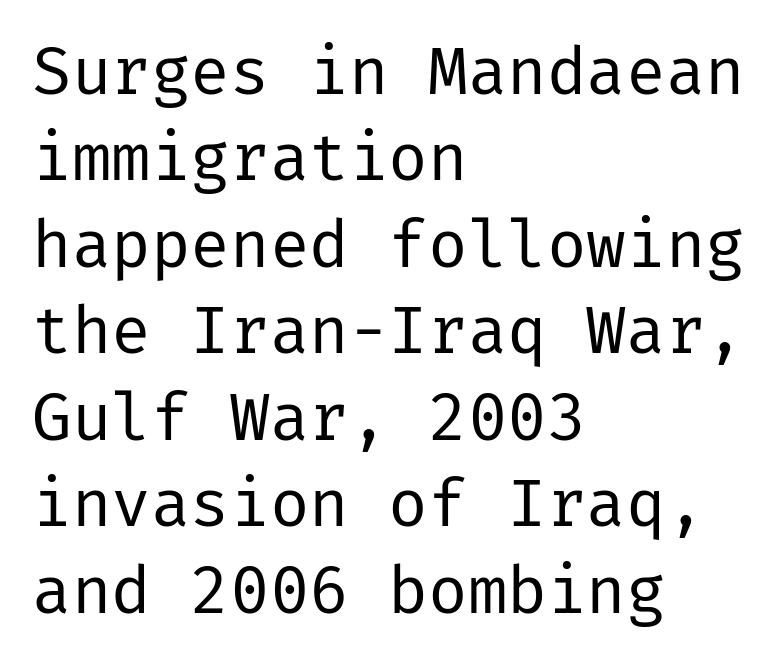
Q: Is the text bold? A: No.
Q: Is the text italic (slanted)? A: No, it is upright.
Q: Is the typeface a serif or a sans-serif typeface? A: Sans-serif.
Q: Is the text underlined? A: No.
Q: How is the paragraph aligned? A: Left-aligned.
Q: Is the spacing between letters normal or unusually wide? A: Normal.
Q: Is the spacing between lines tight, normal or loose? A: Normal.
Q: Width (condensed, normal, or wide)? A: Normal.
Q: Stroke contrast? A: Low.
Q: x-height? A: Medium.
